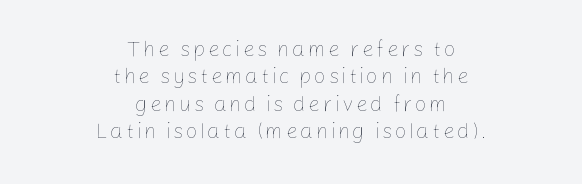
The image shows 21 px text type, upright; set centered, normal line spacing (1.3x), not underlined.
